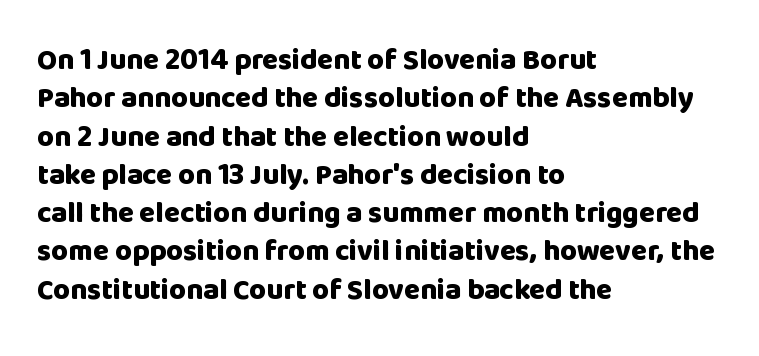
The image shows 29 px heavy sans-serif type, upright; set left-aligned, normal line spacing (1.32x), normal letter spacing, not underlined; low stroke contrast and a large x-height.
